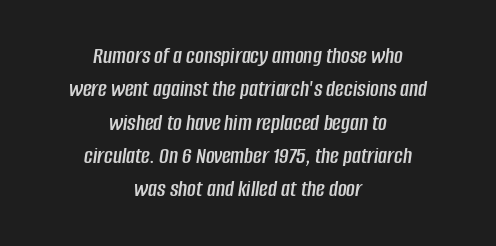
The glyphs are unaccompanied by any horizontal stroke below them. Is the type slanted? Yes — the strokes lean at a clear angle. These lines are centered, leaving both edges ragged. Inter-character spacing is left at the font's built-in metrics.
